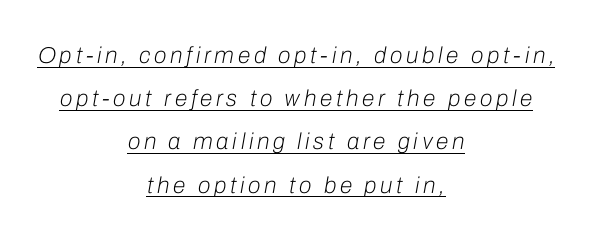
The image shows 23 px text type, italic (leaning right); set centered, line spacing 1.88x, underlined.
